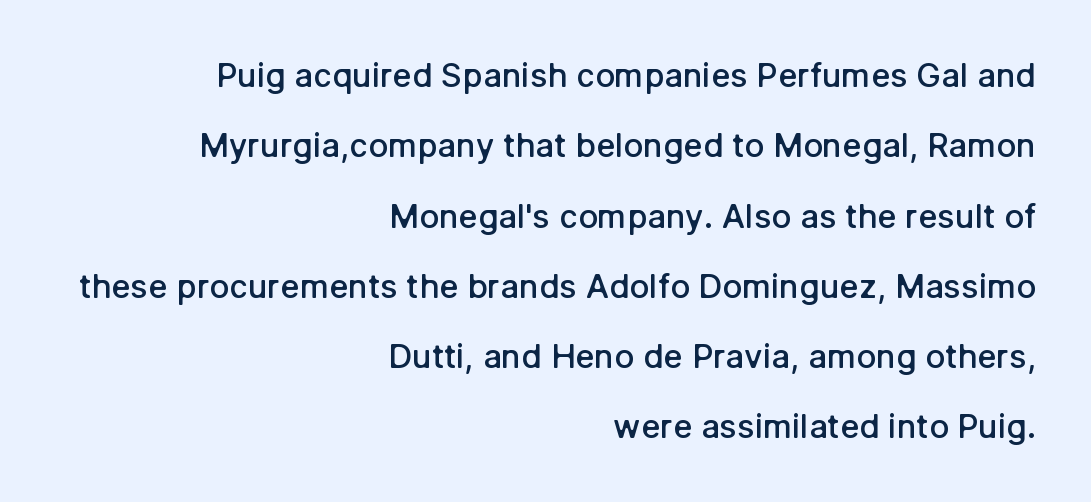
What stands out about the letter spacing? Nothing — it is the standard amount. Does the copy run flush right? Yes — the right margin is perfectly even. The characters look somewhat weighty, a semibold short of true bold. You can tell it's not italic because the verticals are truly vertical. Nothing sits at the stroke ends, so this counts as sans-serif.
